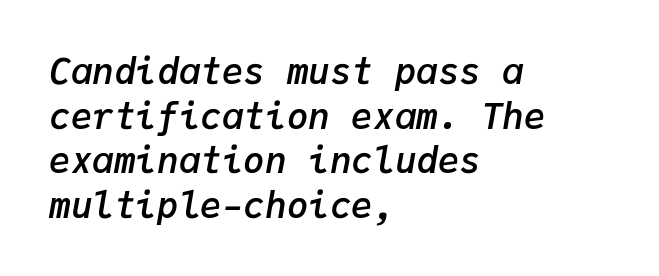
An italicized treatment has been applied to the whole sample. A fair bit of extra ink — the face is semibold, not bold. The rendering keeps characters at their native spacing. Descenders hang freely into open space. The typesetter chose a ragged-right arrangement here.
